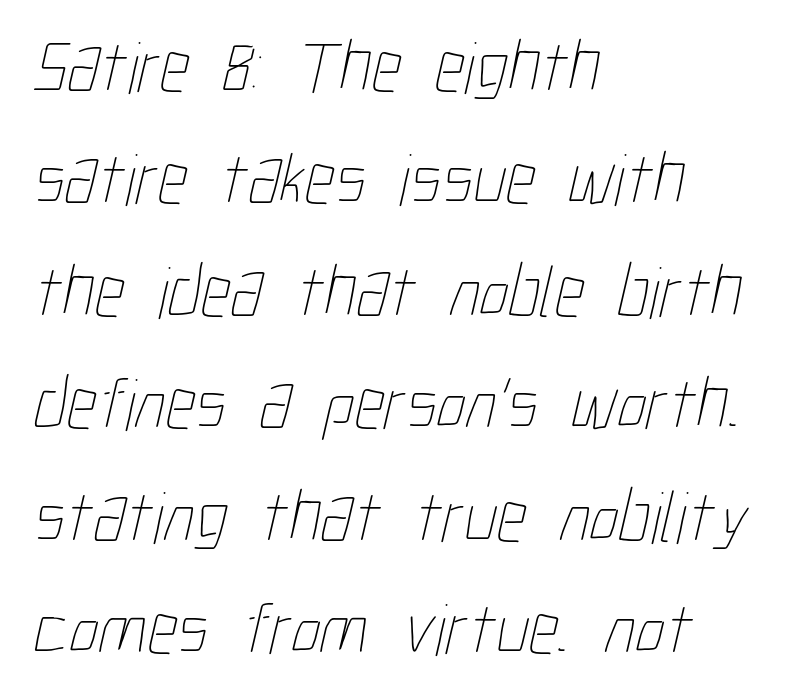
{"bold": "no", "weight": "thin", "width": "condensed", "stroke_contrast": "low", "x_height": "medium", "monospaced": "no", "underline": "no", "align": "left", "line_spacing": "normal", "line_spacing_ratio": 1.52, "letter_spacing": "normal", "letter_spacing_em": 0.0, "glyph_px": 74}
